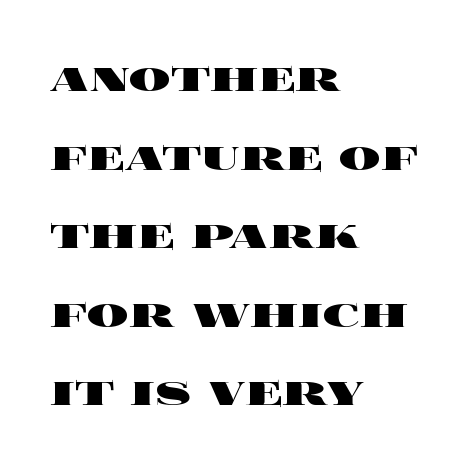
Varying glyph widths throughout — classic text-font behaviour. The area under the type is left untouched. Weight check: bold — yes, fully. The letters stand straight up with perfectly vertical stems. A typesetter would call this zero additional tracking.
